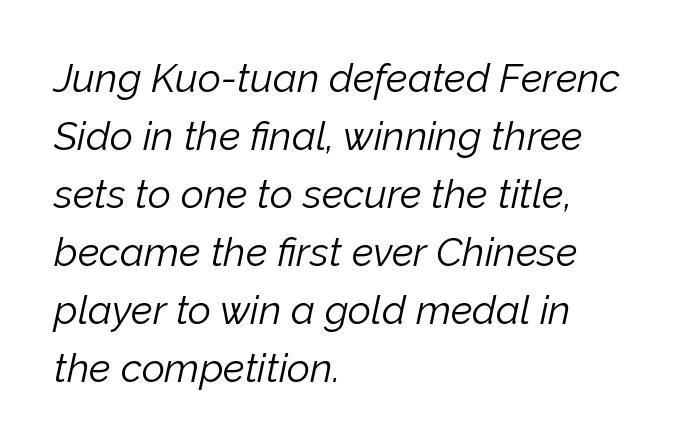
{"italic": "yes", "lean": "right", "slant_degrees": 12, "bold": "no", "weight": "light", "width": "normal", "stroke_contrast": "low", "x_height": "medium", "monospaced": "no", "underline": "no", "align": "left", "line_spacing": "normal", "line_spacing_ratio": 1.45, "letter_spacing": "normal", "letter_spacing_em": 0.0, "glyph_px": 40}
